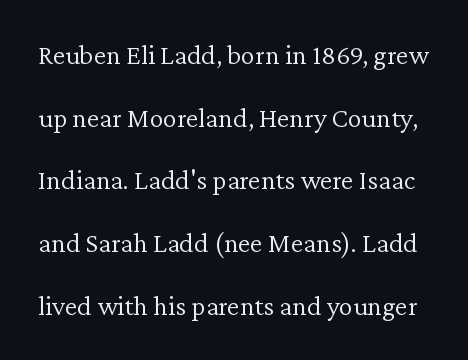
{"serif": "yes", "italic": "no", "bold": "no", "weight": "light", "width": "normal", "stroke_contrast": "low", "x_height": "medium", "monospaced": "no", "underline": "no", "line_spacing": "loose", "line_spacing_ratio": 2.24, "letter_spacing": "normal", "letter_spacing_em": 0.0, "glyph_px": 28}
